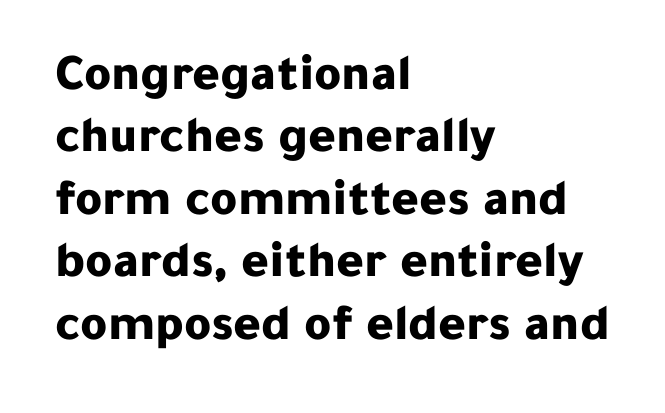
Tall strokes in this sample are plumb rather than angled. Descenders are the only things crossing below the line. Each line starts at the same left margin while the right side varies. The passage shown is typed in a proportional face where columns would drift.
